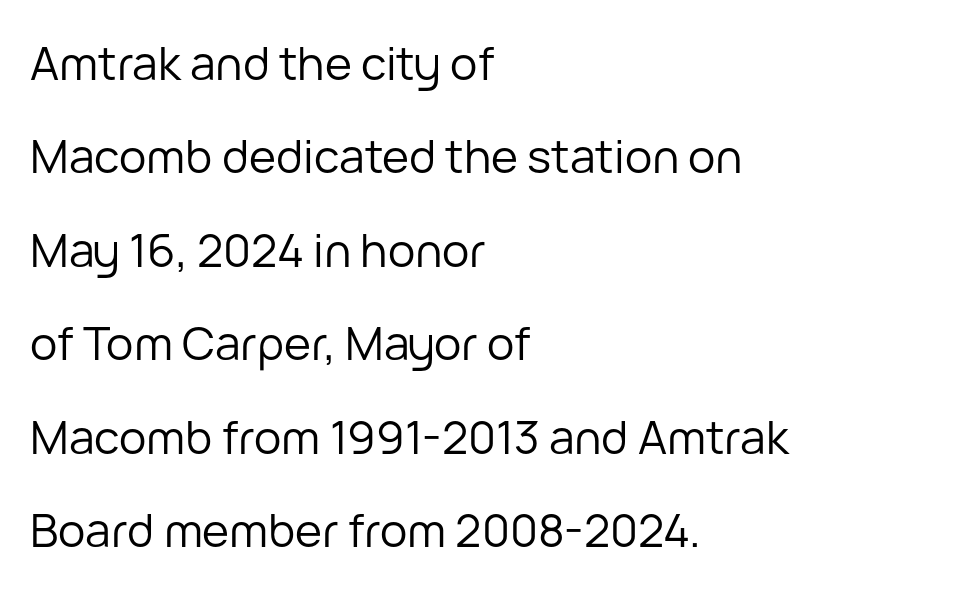
The image shows 46 px regular-weight sans-serif type, upright; set left-aligned, loose line spacing (2.03x), normal letter spacing, not underlined; low stroke contrast and a medium x-height.
